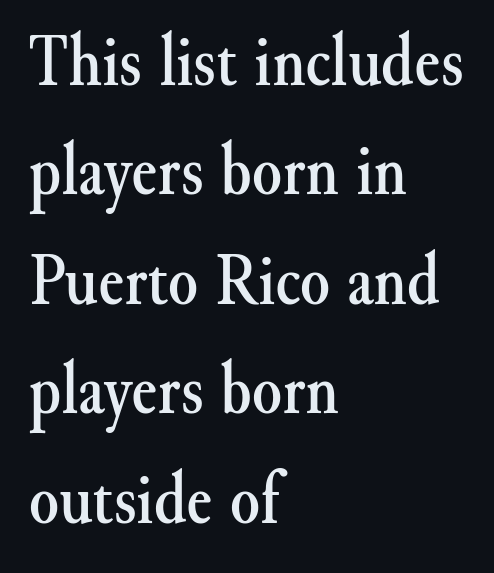
The image shows 76 px serif type, upright; set left-aligned, normal line spacing (1.44x), normal letter spacing, not underlined; medium stroke contrast and a small x-height.
